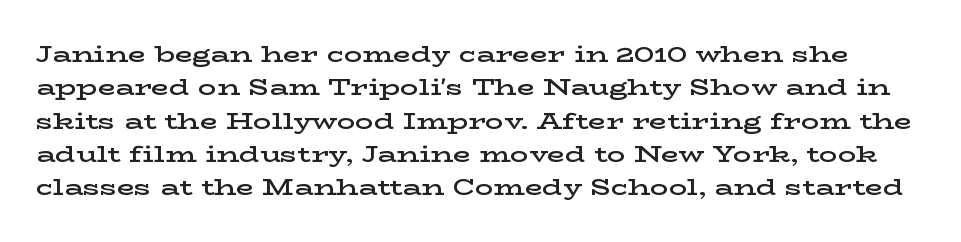
Q: Is the text bold? A: Semi-bold.
Q: Is the text italic (slanted)? A: No, it is upright.
Q: Is the text underlined? A: No.
Q: Is the spacing between letters normal or unusually wide? A: Normal.
Q: Is the spacing between lines tight, normal or loose? A: Normal.
